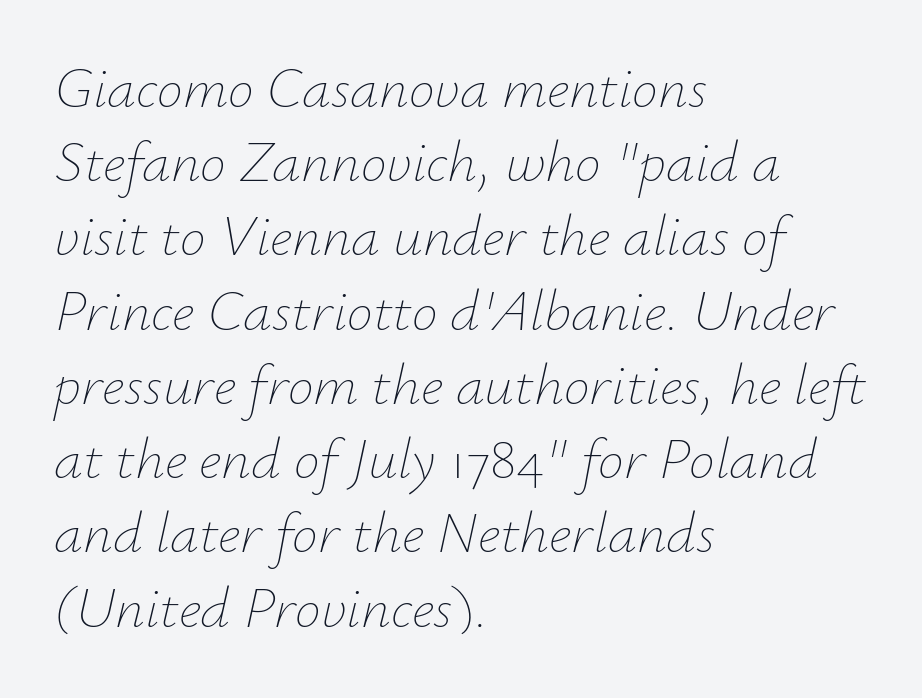
{"italic": "yes", "lean": "right", "slant_degrees": 12, "bold": "no", "weight": "thin", "width": "normal", "stroke_contrast": "low", "x_height": "small", "monospaced": "no", "underline": "no", "align": "left", "line_spacing": "normal", "line_spacing_ratio": 1.28, "letter_spacing": "normal", "letter_spacing_em": 0.0, "glyph_px": 58}
